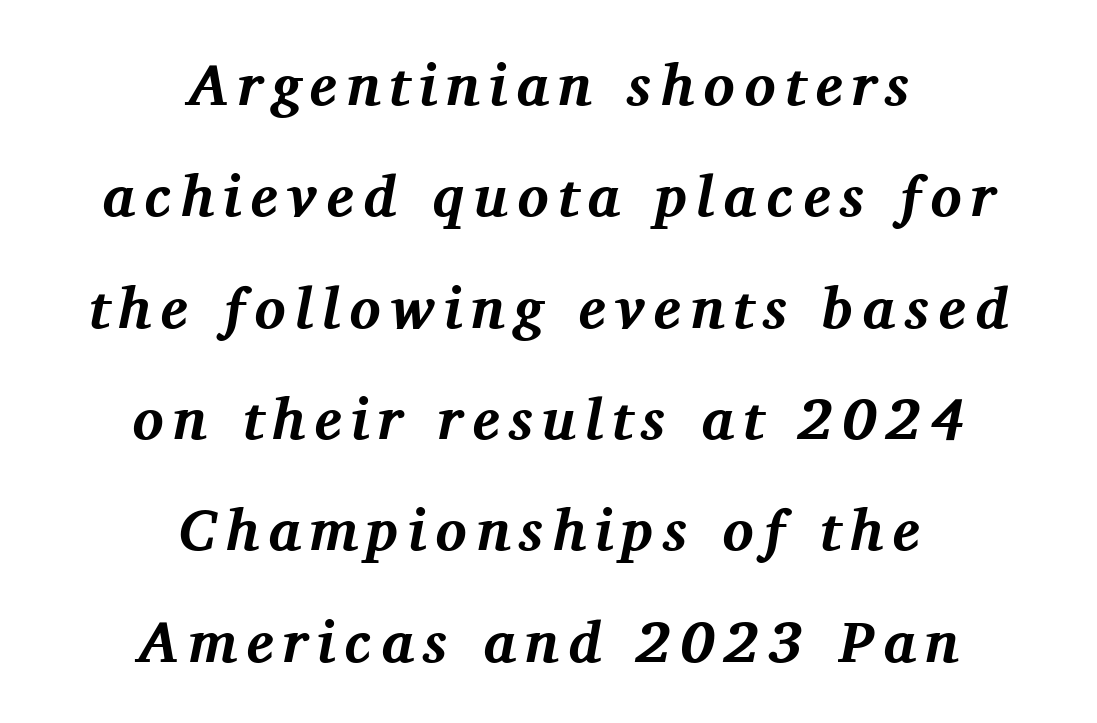
Observe the lean: these are italic letterforms. Caption: multi-line text, centered on the measure. Note the varied advance widths — an 'i' is clearly narrower than an 'm'. One glance says open: line gaps are wider than usual.
